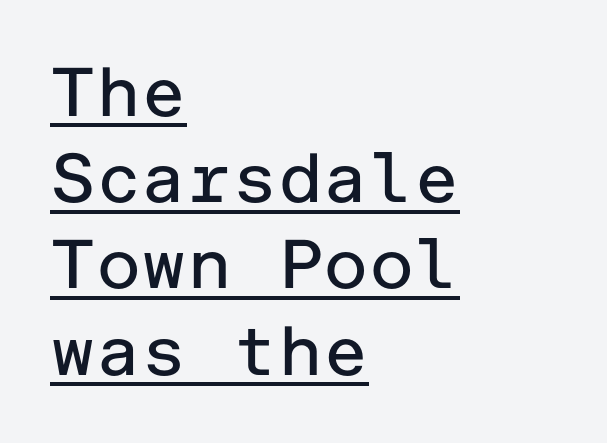
Q: Is the text bold? A: No.
Q: Is the text italic (slanted)? A: No, it is upright.
Q: Is the typeface a serif or a sans-serif typeface? A: Sans-serif.
Q: Is the text underlined? A: Yes.
Q: How is the paragraph aligned? A: Left-aligned.
Q: Is the spacing between letters normal or unusually wide? A: Normal.
Q: Is the spacing between lines tight, normal or loose? A: Normal.
Q: Width (condensed, normal, or wide)? A: Normal.
Q: Stroke contrast? A: Low.
Q: x-height? A: Medium.
